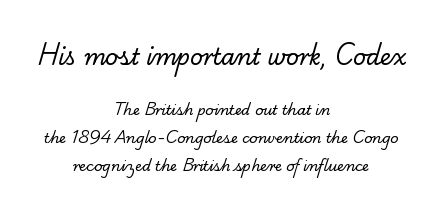
The image shows 22 px text type; set centered, loose line spacing (2.0x), normal letter spacing, not underlined; the first (top) block is 1.57x larger.
